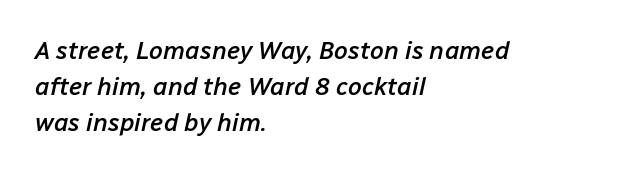
{"italic": "yes", "lean": "right", "slant_degrees": 12, "bold": "semi", "underline": "no", "align": "left", "line_spacing": "normal", "line_spacing_ratio": 1.45, "letter_spacing": "normal", "letter_spacing_em": 0.0, "glyph_px": 25}
